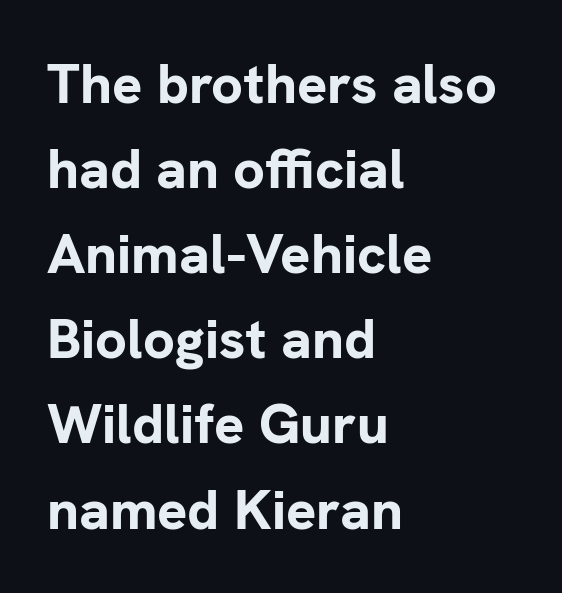
The strip under each line holds only bare page. Default kerning and tracking; the words read as compact shapes. Upright lettering throughout. I'd call this a sans setting — the letters go barefoot. The passage shown is emphatically bold.
